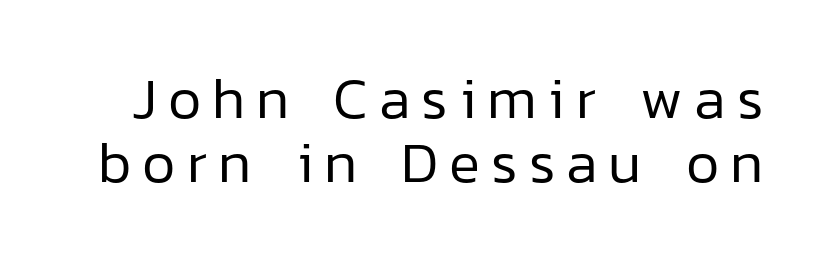
These lines were composed using upright roman letters. Has an underline been added? It has not. Think standard paragraph weight, or any step lighter than that. Examine the stroke ends and you'll find no serifs. Each letter keeps its own natural width here, so spacing adapts to shape.
